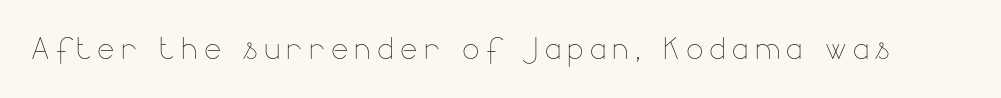
The image shows 41 px thin type, upright; set not underlined; low stroke contrast and a small x-height.
